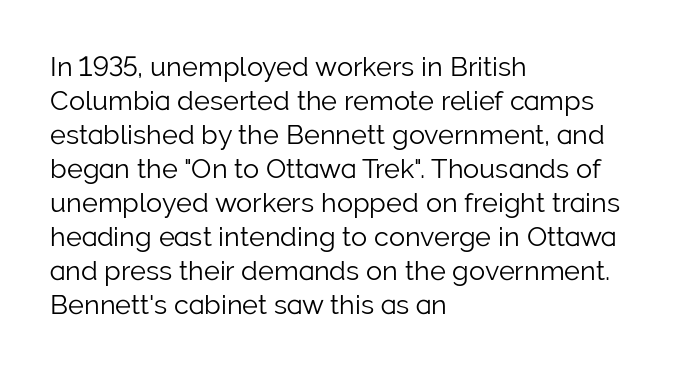
Q: Is the text bold? A: No.
Q: Is the text italic (slanted)? A: No, it is upright.
Q: Is the text underlined? A: No.
Q: How is the paragraph aligned? A: Left-aligned.
Q: Is the spacing between letters normal or unusually wide? A: Normal.
Q: Is the spacing between lines tight, normal or loose? A: Normal.
